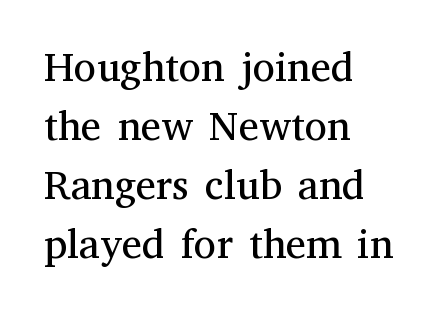
{"serif": "yes", "italic": "no", "bold": "no", "weight": "regular", "width": "normal", "stroke_contrast": "medium", "x_height": "medium", "monospaced": "no", "underline": "no", "align": "left", "line_spacing": "normal", "line_spacing_ratio": 1.44, "letter_spacing": "normal", "letter_spacing_em": 0.0, "glyph_px": 41}
